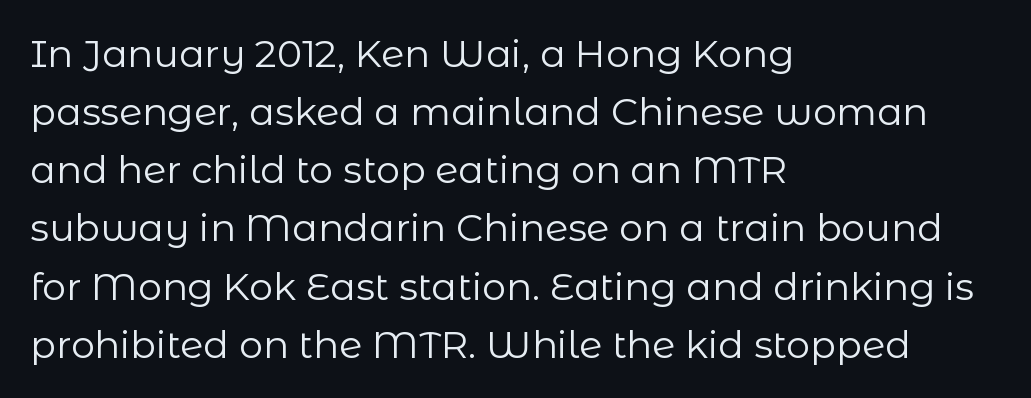
The lines in this sample share a left origin and differ only in where they stop. The face used here is a sans, in the tradition of grotesques and geometrics. This sample has the flowing, uneven cadence of proportional lettering. The strokes carry an ordinary text weight at most. The rows are spaced the way most documents space them.
